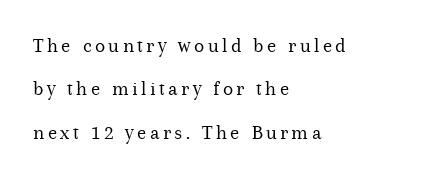
Q: Is the text bold? A: No.
Q: Is the text italic (slanted)? A: No, it is upright.
Q: Is the text underlined? A: No.
Q: How is the paragraph aligned? A: Left-aligned.
Q: Is the spacing between lines tight, normal or loose? A: Loose.
